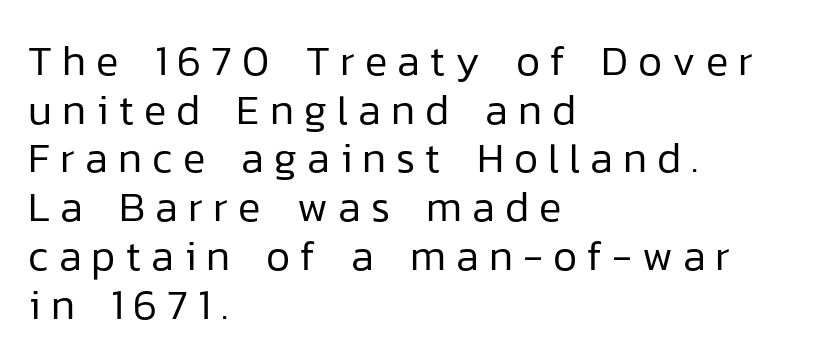
Horizontally, the lines are justified to the leading edge only. There is plenty of visible air inserted between adjacent glyphs. Is this a fixed-width face? No — the glyphs have proportional, varying widths. Nope, not italic — everything's standing straight. The letterforms sit at book weight or below. Look at the bottom of the vertical strokes: they stop flat, with no serifs.
